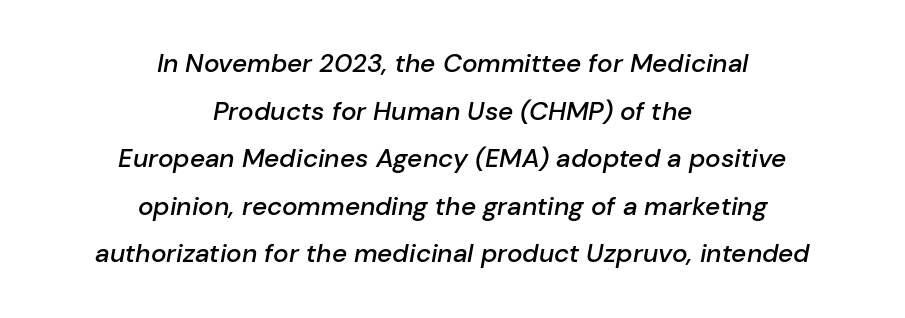
Has an underline been added? It has not. Casual observation: everything's sitting right in the middle. Observe the lean: these are italic letterforms. Moderately thickened strokes mark this as semibold type. A typesetter would call this zero additional tracking.
